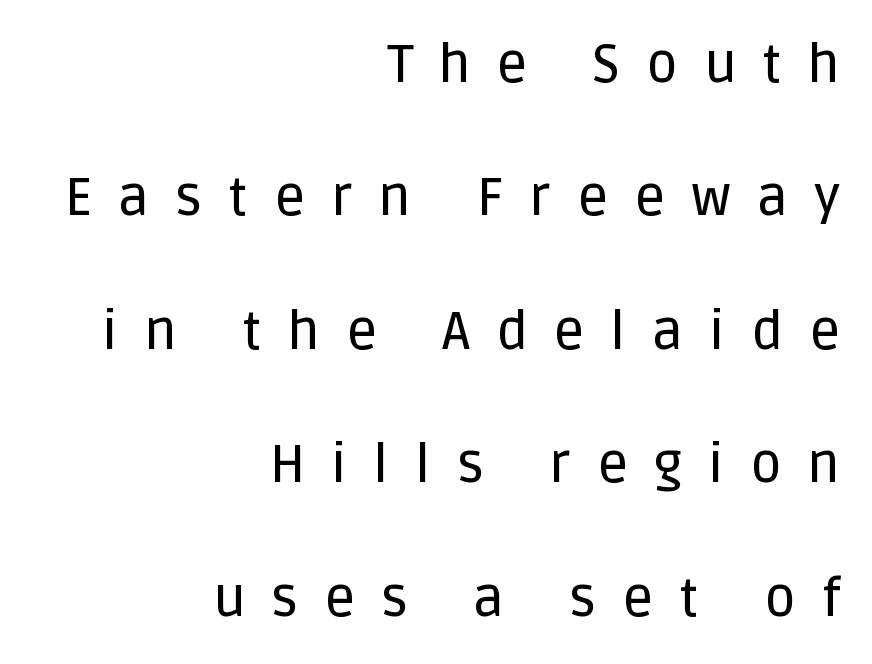
The image shows 54 px sans-serif type, upright; set right-aligned, loose line spacing (2.47x), unusually wide letter spacing (+0.48 em), not underlined; low stroke contrast and a large x-height.
